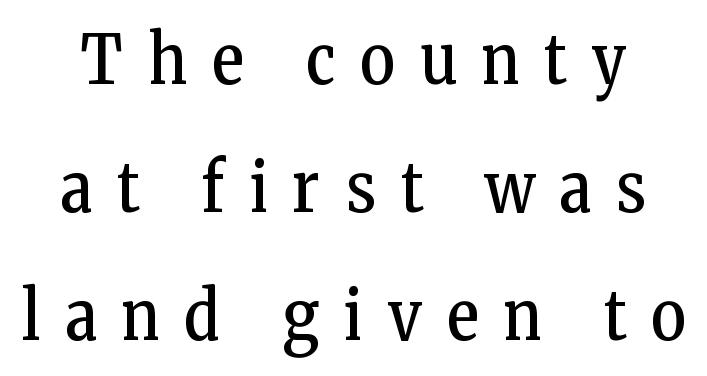
{"serif": "yes", "italic": "no", "bold": "no", "weight": "regular", "width": "condensed", "stroke_contrast": "low", "x_height": "medium", "monospaced": "no", "underline": "no", "line_spacing_ratio": 1.88, "letter_spacing": "wide", "letter_spacing_em": 0.37, "glyph_px": 68}
